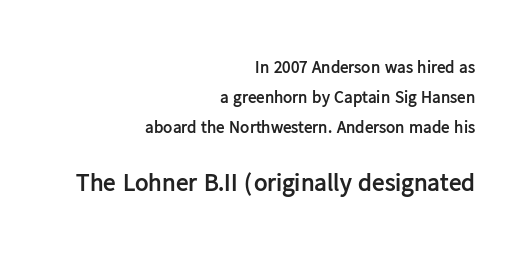
{"italic": "no", "bold": "yes", "underline": "no", "align": "right", "line_spacing_ratio": 1.76, "letter_spacing": "normal", "letter_spacing_em": 0.0, "larger_block": "second", "size_ratio": 1.47, "glyph_px": 25}
